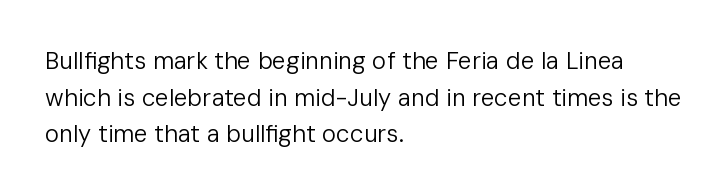
{"italic": "no", "bold": "no", "underline": "no", "align": "left", "line_spacing": "normal", "line_spacing_ratio": 1.53, "letter_spacing": "normal", "letter_spacing_em": 0.0, "glyph_px": 24}
